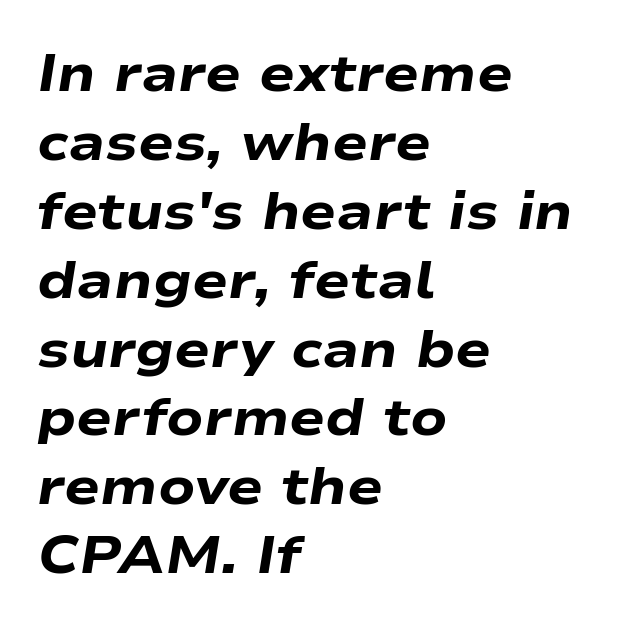
The horizontal fit of the characters is conventional and even. The font's italic variant was chosen for this text. Is this a fixed-width face? No — the glyphs have proportional, varying widths. The paragraph has a hard left edge and a soft right edge. One glance says typical: line gaps are just what's usual.
